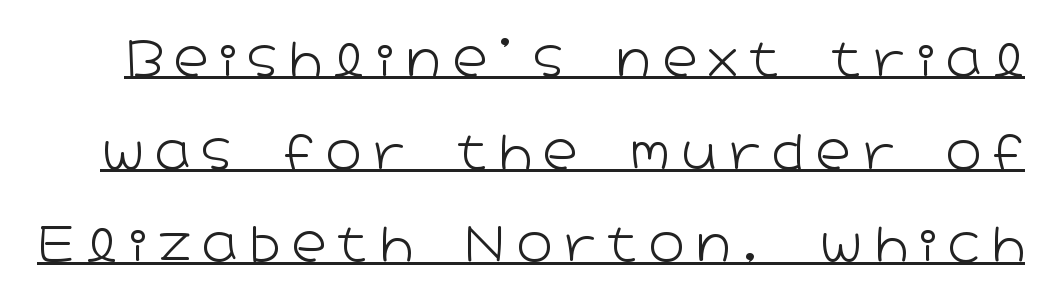
Q: Is the text bold? A: No.
Q: Is the text italic (slanted)? A: No, it is upright.
Q: Is the typeface a serif or a sans-serif typeface? A: Sans-serif.
Q: Is the text underlined? A: Yes.
Q: Is the spacing between letters normal or unusually wide? A: Unusually wide.
Q: Is the spacing between lines tight, normal or loose? A: Loose.
Q: Width (condensed, normal, or wide)? A: Wide.
Q: Stroke contrast? A: Low.
Q: x-height? A: Medium.
Q: Monospaced? A: No.
